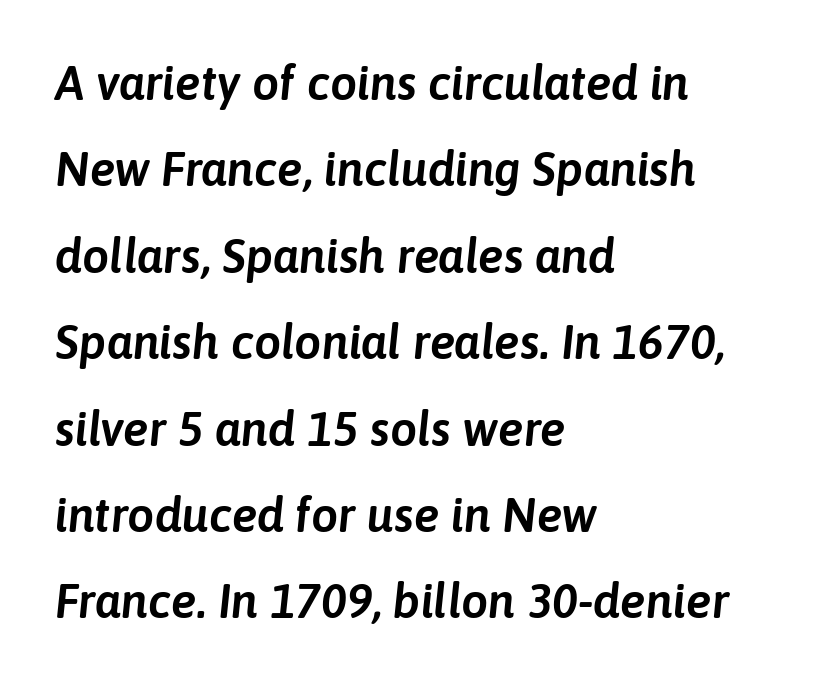
Q: Is the text italic (slanted)? A: Yes, it leans right by about 6 degrees.
Q: Is the text underlined? A: No.
Q: How is the paragraph aligned? A: Left-aligned.
Q: Is the spacing between letters normal or unusually wide? A: Normal.
Q: Width (condensed, normal, or wide)? A: Normal.
Q: Stroke contrast? A: Low.
Q: x-height? A: Medium.
Q: Monospaced? A: No.
